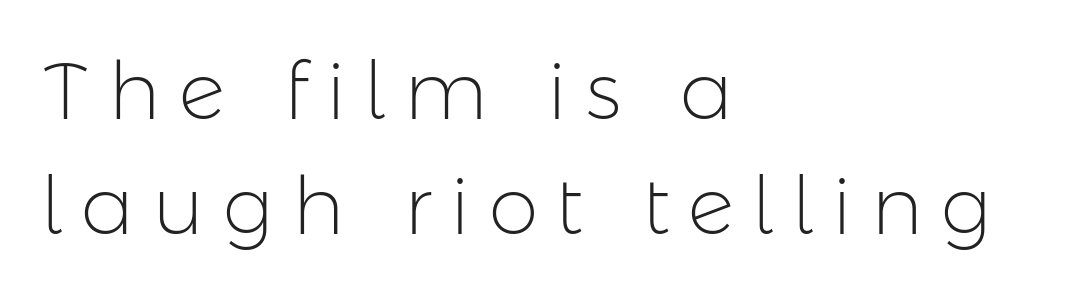
Q: Is the text bold? A: No.
Q: Is the text italic (slanted)? A: No, it is upright.
Q: Is the typeface a serif or a sans-serif typeface? A: Sans-serif.
Q: Is the text underlined? A: No.
Q: How is the paragraph aligned? A: Left-aligned.
Q: Is the spacing between letters normal or unusually wide? A: Unusually wide.
Q: Is the spacing between lines tight, normal or loose? A: Normal.
Q: Width (condensed, normal, or wide)? A: Normal.
Q: Stroke contrast? A: Low.
Q: x-height? A: Medium.
Q: Monospaced? A: No.
